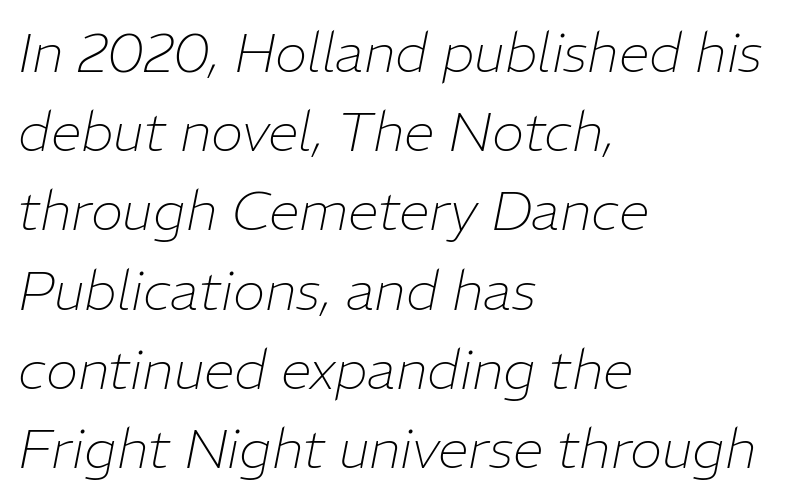
The image shows 55 px thin type, italic (leaning right); set left-aligned, normal line spacing (1.44x), normal letter spacing, not underlined; low stroke contrast and a medium x-height.
